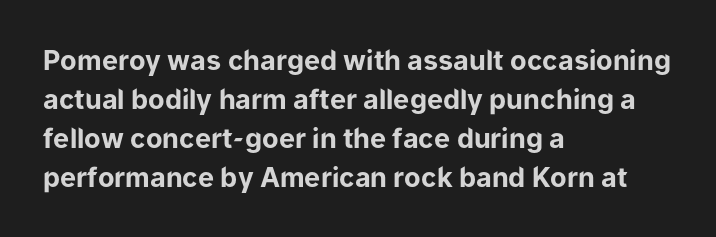
{"italic": "no", "bold": "yes", "underline": "no", "align": "left", "line_spacing": "normal", "line_spacing_ratio": 1.44, "letter_spacing": "normal", "letter_spacing_em": 0.0, "glyph_px": 27}
